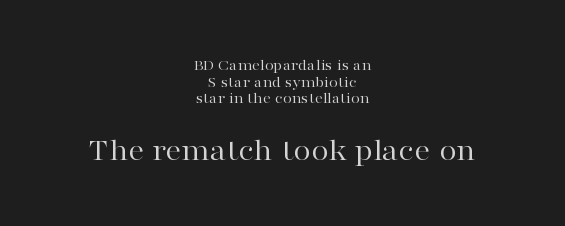
{"serif": "yes", "italic": "no", "bold": "no", "weight": "regular", "width": "wide", "stroke_contrast": "high", "x_height": "medium", "monospaced": "no", "underline": "no", "align": "center", "line_spacing": "tight", "line_spacing_ratio": 1.04, "letter_spacing": "normal", "letter_spacing_em": 0.0, "larger_block": "second", "size_ratio": 2.0, "glyph_px": 32}
